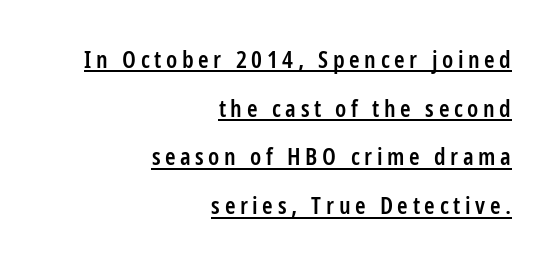
Q: Is the text bold? A: Semi-bold.
Q: Is the text italic (slanted)? A: No, it is upright.
Q: Is the text underlined? A: Yes.
Q: How is the paragraph aligned? A: Right-aligned.
Q: Is the spacing between lines tight, normal or loose? A: Loose.
